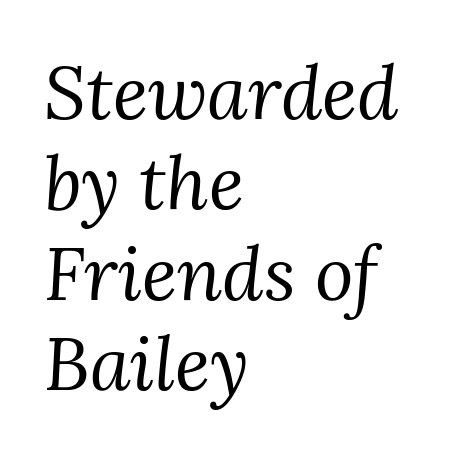
Q: Is the text bold? A: No.
Q: Is the text italic (slanted)? A: Yes, it leans right by about 3 degrees.
Q: Is the typeface a serif or a sans-serif typeface? A: Serif.
Q: Is the text underlined? A: No.
Q: How is the paragraph aligned? A: Left-aligned.
Q: Is the spacing between letters normal or unusually wide? A: Normal.
Q: Width (condensed, normal, or wide)? A: Normal.
Q: Stroke contrast? A: Medium.
Q: x-height? A: Medium.
Q: Monospaced? A: No.
